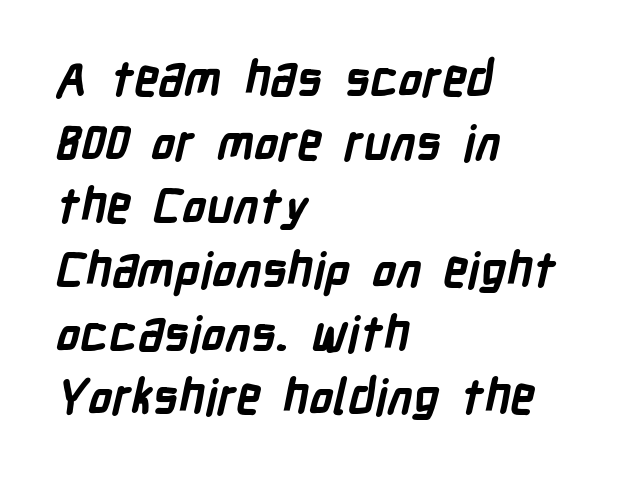
{"serif": "no", "bold": "yes", "weight": "semibold", "width": "condensed", "stroke_contrast": "low", "x_height": "medium", "monospaced": "no", "underline": "no", "align": "left", "line_spacing": "normal", "line_spacing_ratio": 1.3, "letter_spacing": "normal", "letter_spacing_em": 0.0, "glyph_px": 49}
